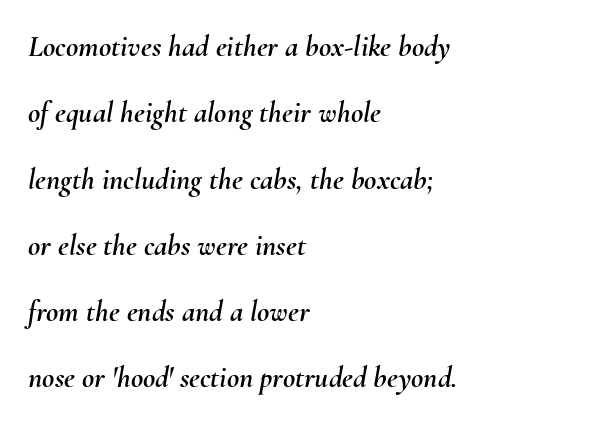
Looks like regular typesetting: each glyph gets only the width it needs. No word sits above an underline. This sample trades compactness for vertical openness between lines. The specimen reads as italic at a glance. The gaps between neighbouring characters are ordinary and unremarkable. Left-aligned paragraph, ragged on the right.
